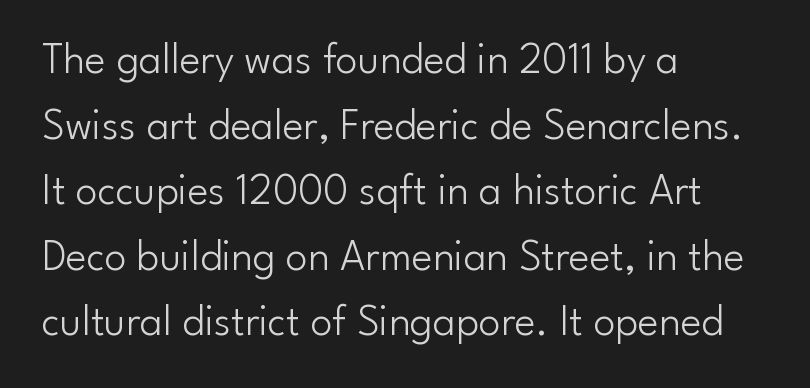
{"serif": "no", "italic": "no", "bold": "no", "weight": "light", "width": "normal", "stroke_contrast": "low", "x_height": "small", "monospaced": "no", "underline": "no", "align": "left", "line_spacing": "normal", "line_spacing_ratio": 1.49, "letter_spacing": "normal", "letter_spacing_em": 0.0, "glyph_px": 44}
